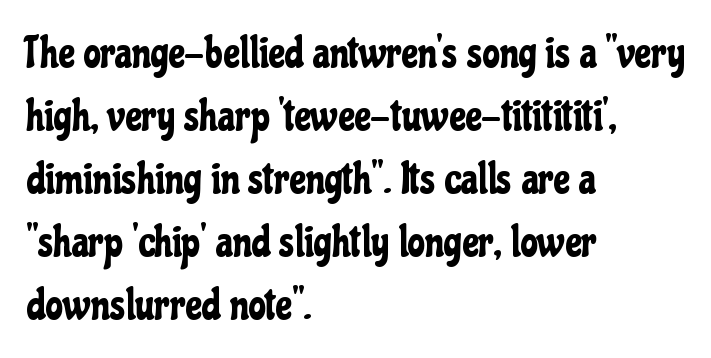
Q: Is the text italic (slanted)? A: No, it is upright.
Q: Is the typeface a serif or a sans-serif typeface? A: Sans-serif.
Q: Is the text underlined? A: No.
Q: How is the paragraph aligned? A: Left-aligned.
Q: Is the spacing between letters normal or unusually wide? A: Normal.
Q: Is the spacing between lines tight, normal or loose? A: Normal.
Q: Width (condensed, normal, or wide)? A: Condensed.
Q: Stroke contrast? A: Low.
Q: x-height? A: Medium.
Q: Monospaced? A: No.
